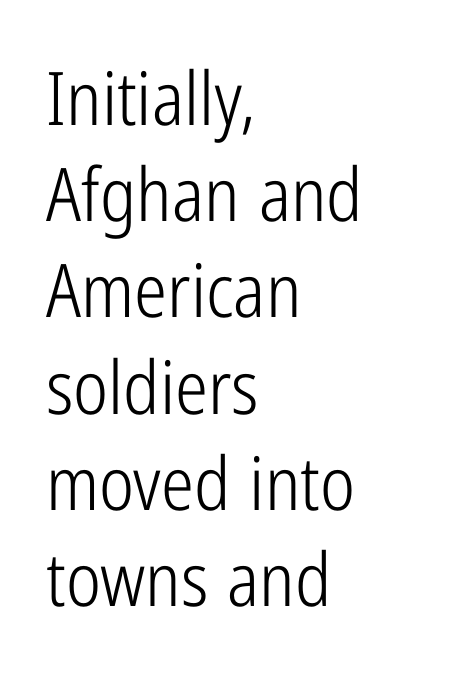
Q: Is the text bold? A: No.
Q: Is the text italic (slanted)? A: No, it is upright.
Q: Is the typeface a serif or a sans-serif typeface? A: Sans-serif.
Q: Is the text underlined? A: No.
Q: How is the paragraph aligned? A: Left-aligned.
Q: Is the spacing between letters normal or unusually wide? A: Normal.
Q: Is the spacing between lines tight, normal or loose? A: Normal.
Q: Width (condensed, normal, or wide)? A: Condensed.
Q: Stroke contrast? A: Low.
Q: x-height? A: Medium.
Q: Monospaced? A: No.
